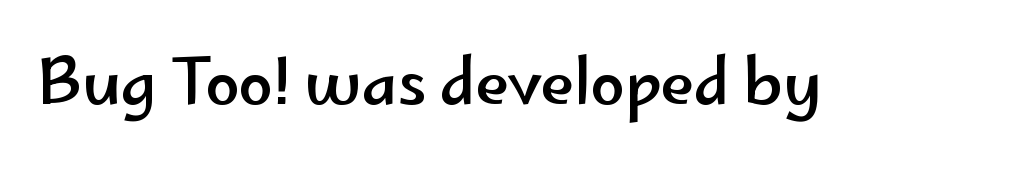
{"serif": "no", "italic": "no", "width": "wide", "stroke_contrast": "low", "x_height": "small", "monospaced": "no", "underline": "no", "letter_spacing": "normal", "letter_spacing_em": 0.0, "glyph_px": 61}
